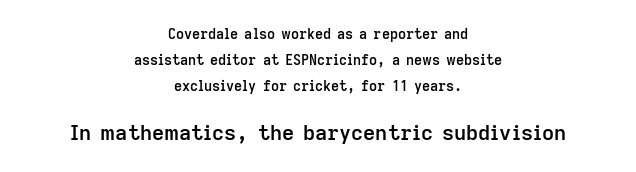
The image shows 21 px text type, upright; set centered, line spacing 1.84x, normal letter spacing, not underlined; the second (bottom) block is 1.5x larger.
